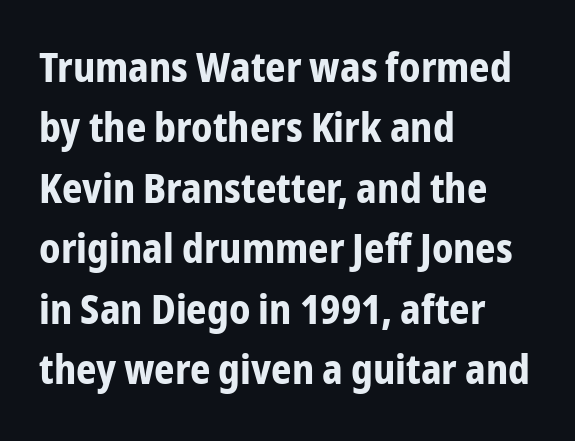
The lines are quadded left. Character widths vary here, with narrow letters taking less room than wide ones. Rows of type keep a routine distance in the vertical direction. These words are printed bold, with thick strokes throughout. What stands out about the letter spacing? Nothing — it is the standard amount. The space beneath each line is pristine and unruled.
